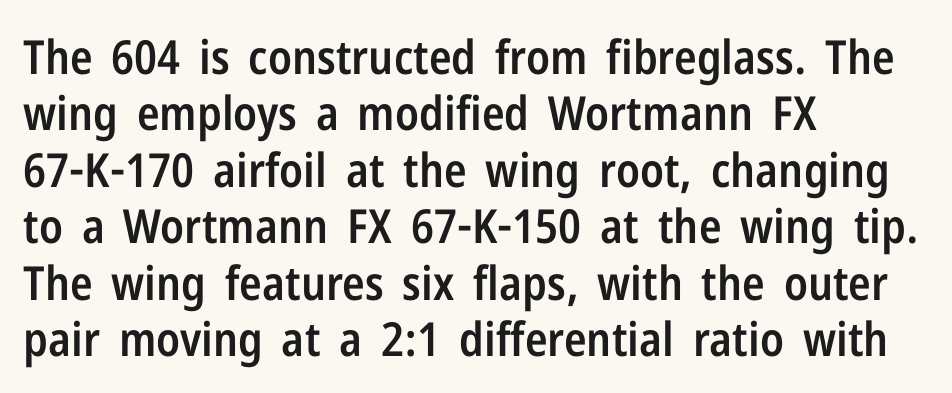
The image shows 47 px semibold, condensed sans-serif type, upright; set left-aligned, line spacing 1.2x, normal letter spacing, not underlined; low stroke contrast and a medium x-height.
